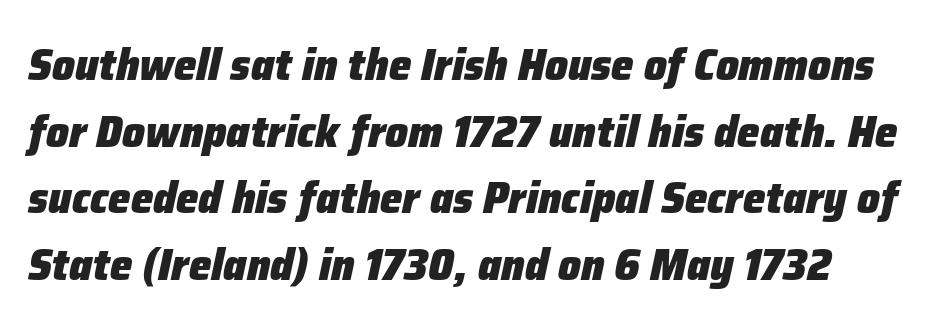
The image shows 45 px heavy type, italic (leaning right); set left-aligned, normal line spacing (1.48x), normal letter spacing, not underlined; low stroke contrast and a medium x-height.
